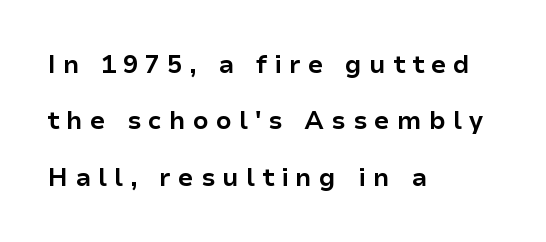
One glance says open: line gaps are wider than usual. Every row of glyphs begins at an identical x-position on the left. Words appear elongated and porous because spacing is wide. Notice how the stems are strictly vertical — no italics here. I'd describe the lettering as bold — thick and assertive. Glance below the letters and you will spot only blank space.
